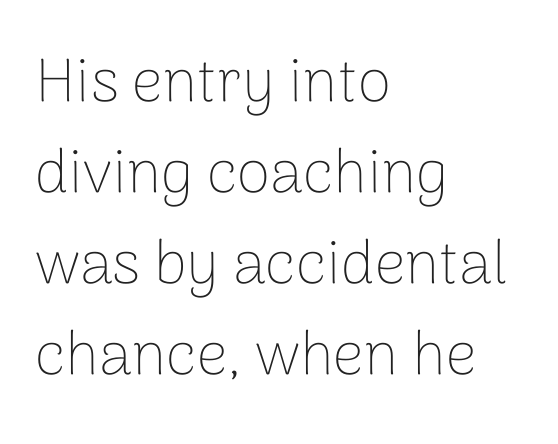
The image shows 61 px thin sans-serif type, upright; set left-aligned, normal line spacing (1.49x), normal letter spacing, not underlined; low stroke contrast and a medium x-height.
